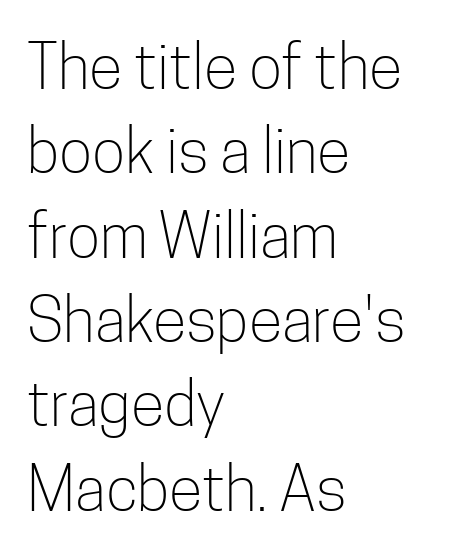
The image shows 62 px light, condensed sans-serif type, upright; set left-aligned, normal line spacing (1.36x), normal letter spacing, not underlined; low stroke contrast and a medium x-height.
